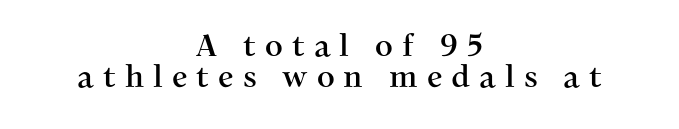
Q: Is the text italic (slanted)? A: No, it is upright.
Q: Is the typeface a serif or a sans-serif typeface? A: Serif.
Q: Is the text underlined? A: No.
Q: How is the paragraph aligned? A: Centered.
Q: Is the spacing between letters normal or unusually wide? A: Unusually wide.
Q: Is the spacing between lines tight, normal or loose? A: Tight.
Q: Width (condensed, normal, or wide)? A: Normal.
Q: Stroke contrast? A: Medium.
Q: x-height? A: Medium.
Q: Monospaced? A: No.
